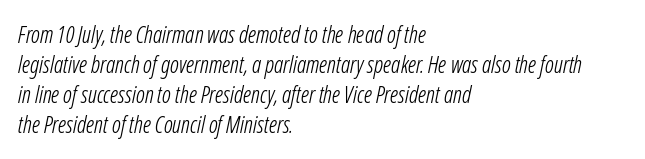
Honestly, there is no underline to notice here at all. The font is comparable to plain body text, perhaps lighter. Regular leading. The passage shown has conventional tracking throughout.
